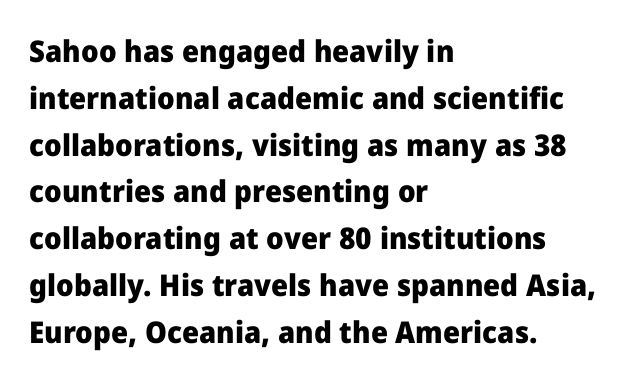
Summary of vertical rhythm: regular, with standard interline spacing. A roman cut, with each character standing at attention. A typesetter would label this face a sans. The baseline area is clear.
